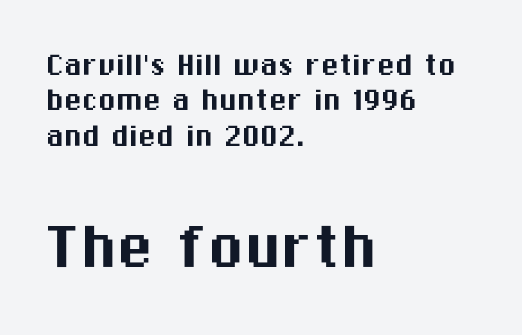
The image shows 73 px sans-serif type, upright; set left-aligned, tight line spacing (0.98x), normal letter spacing, not underlined; the second (bottom) block is 2.03x larger; medium stroke contrast and a medium x-height.
